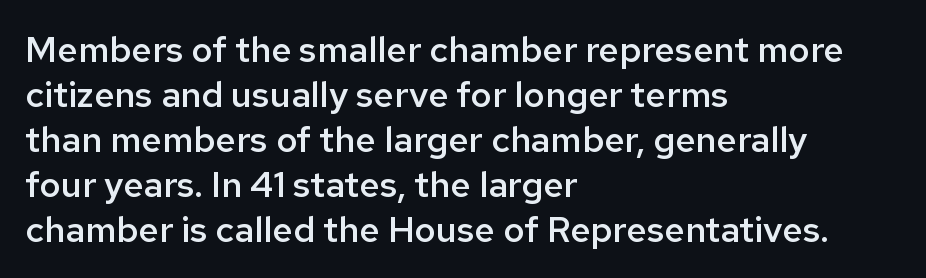
Q: Is the text bold? A: Semi-bold.
Q: Is the text italic (slanted)? A: No, it is upright.
Q: Is the typeface a serif or a sans-serif typeface? A: Sans-serif.
Q: Is the text underlined? A: No.
Q: How is the paragraph aligned? A: Left-aligned.
Q: Is the spacing between letters normal or unusually wide? A: Normal.
Q: Is the spacing between lines tight, normal or loose? A: Normal.
Q: Width (condensed, normal, or wide)? A: Normal.
Q: Stroke contrast? A: Low.
Q: x-height? A: Medium.
Q: Monospaced? A: No.
